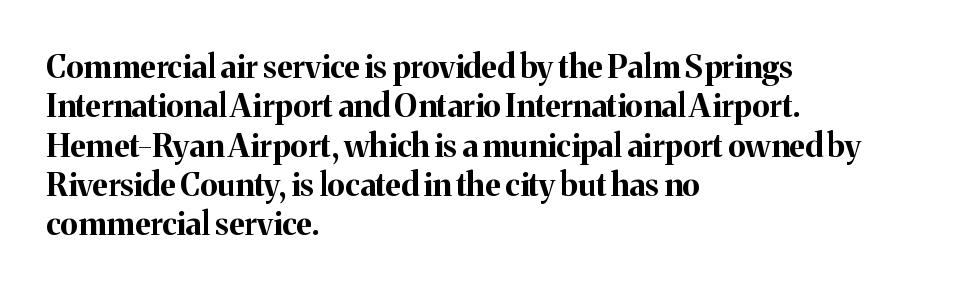
The image shows 32 px bold serif type, upright; set left-aligned, line spacing 1.23x, normal letter spacing, not underlined; medium stroke contrast and a medium x-height.
